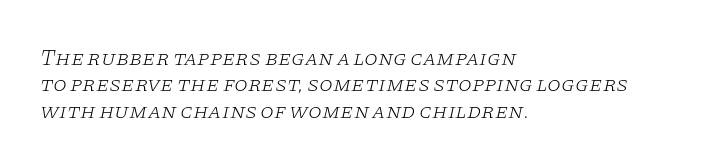
A light-to-regular cut is what we see here. The passage shown is not underscored anywhere. The paragraph has a hard left edge and a soft right edge. Does the lettering tilt? It does — this is italic. How are the letters spaced? Ordinarily, with no added tracking.
